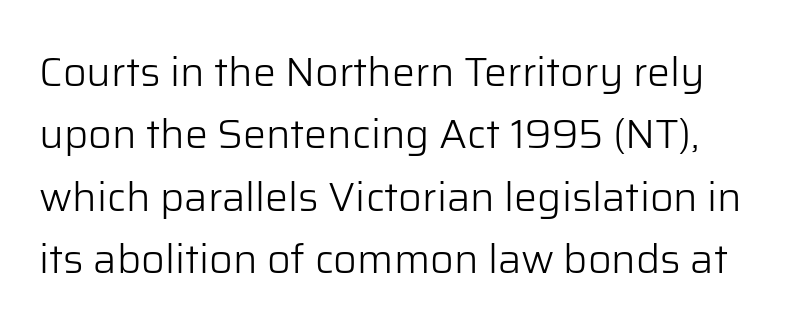
The image shows 41 px light sans-serif type, upright; set normal line spacing (1.52x), normal letter spacing, not underlined; low stroke contrast and a medium x-height.
